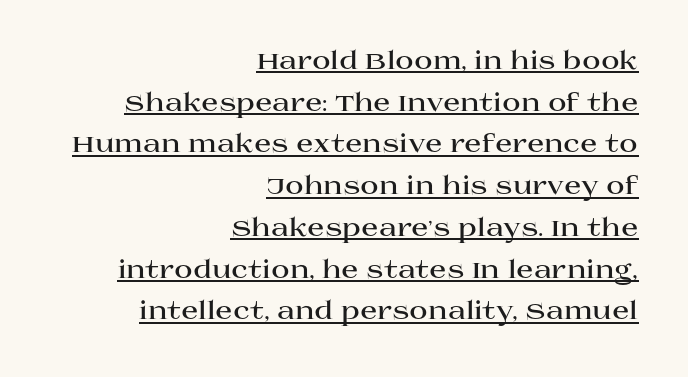
{"italic": "no", "bold": "yes", "underline": "yes", "align": "right", "line_spacing": "normal", "line_spacing_ratio": 1.67, "letter_spacing": "normal", "letter_spacing_em": 0.0, "glyph_px": 25}
